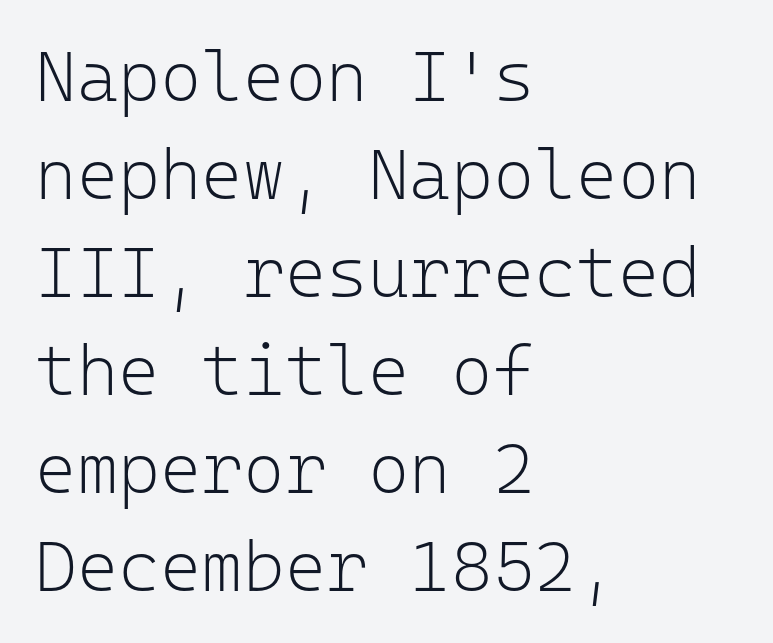
Ascenders rise straight up at ninety degrees. The letterforms sit shoulder to shoulder at normal distance. A clean baseline with only descenders dipping below it. Quick note: interline space is typical. The typesetting does not lean heavy: it is not bold. Monospaced: the letters line up in strict vertical columns.
